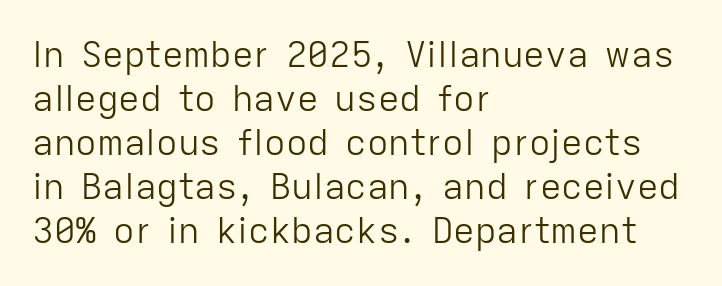
Q: Is the text bold? A: No.
Q: Is the text italic (slanted)? A: No, it is upright.
Q: Is the typeface a serif or a sans-serif typeface? A: Sans-serif.
Q: Is the text underlined? A: No.
Q: How is the paragraph aligned? A: Left-aligned.
Q: Is the spacing between letters normal or unusually wide? A: Normal.
Q: Width (condensed, normal, or wide)? A: Normal.
Q: Stroke contrast? A: Low.
Q: x-height? A: Medium.
Q: Monospaced? A: No.
